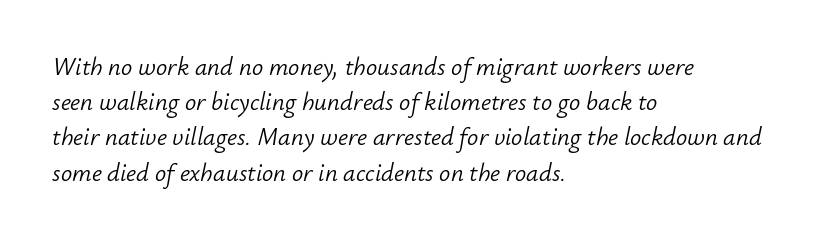
Q: Is the text bold? A: No.
Q: Is the text italic (slanted)? A: Yes, it leans right by about 12 degrees.
Q: Is the text underlined? A: No.
Q: How is the paragraph aligned? A: Left-aligned.
Q: Is the spacing between letters normal or unusually wide? A: Normal.
Q: Is the spacing between lines tight, normal or loose? A: Normal.
